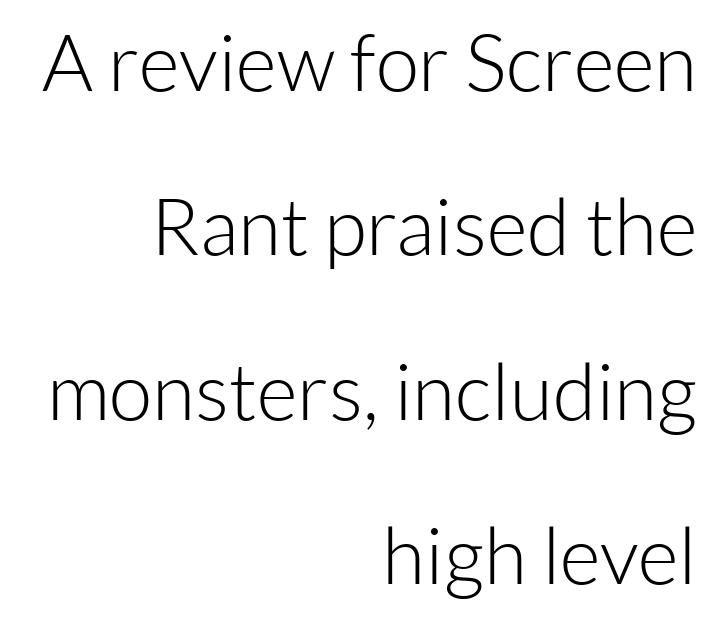
Q: Is the text bold? A: No.
Q: Is the text italic (slanted)? A: No, it is upright.
Q: Is the typeface a serif or a sans-serif typeface? A: Sans-serif.
Q: Is the text underlined? A: No.
Q: How is the paragraph aligned? A: Right-aligned.
Q: Is the spacing between letters normal or unusually wide? A: Normal.
Q: Is the spacing between lines tight, normal or loose? A: Loose.
Q: Width (condensed, normal, or wide)? A: Normal.
Q: Stroke contrast? A: Low.
Q: x-height? A: Medium.
Q: Monospaced? A: No.
